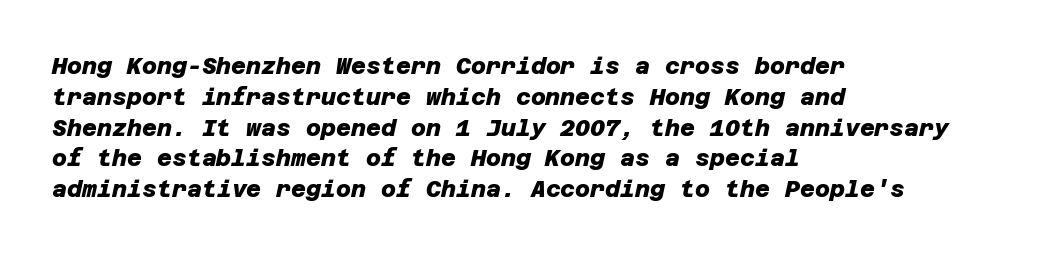
Students, this is bold: see how much ink each stroke carries. Alignment: flush left. Rows of type keep a routine distance in the vertical direction. Lines of text with bare space underneath. The letters sit at their default tracking, neither squeezed nor spread.
